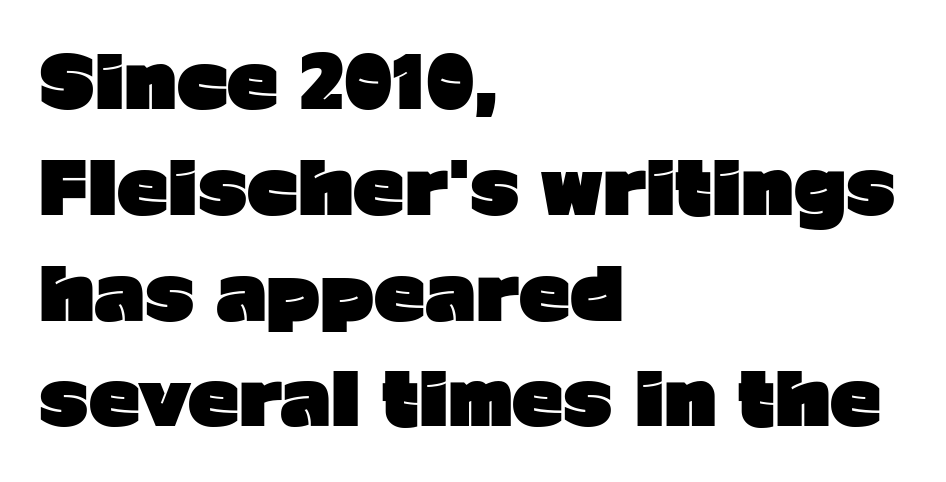
{"serif": "no", "italic": "no", "bold": "yes", "weight": "heavy", "width": "normal", "stroke_contrast": "low", "x_height": "medium", "monospaced": "no", "underline": "no", "align": "left", "line_spacing": "normal", "line_spacing_ratio": 1.49, "letter_spacing": "normal", "letter_spacing_em": 0.0, "glyph_px": 71}
